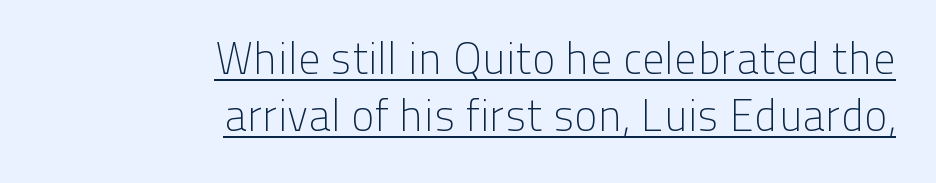
The image shows 44 px light sans-serif type, upright; set right-aligned, normal line spacing (1.29x), normal letter spacing, underlined; low stroke contrast and a medium x-height.
